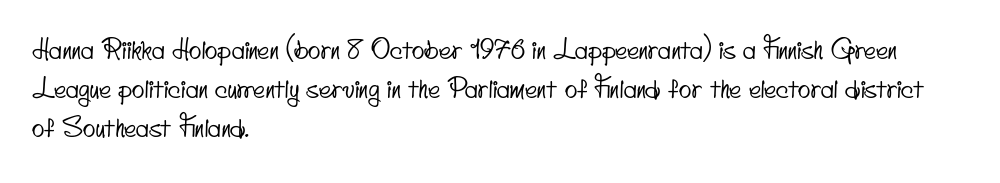
Interline gaps are of average width in this sample. This rendering leaves character spacing at its baseline value. Beneath every word, the page is bare. This sample is left-justified, so line endings fall wherever the words run out.
